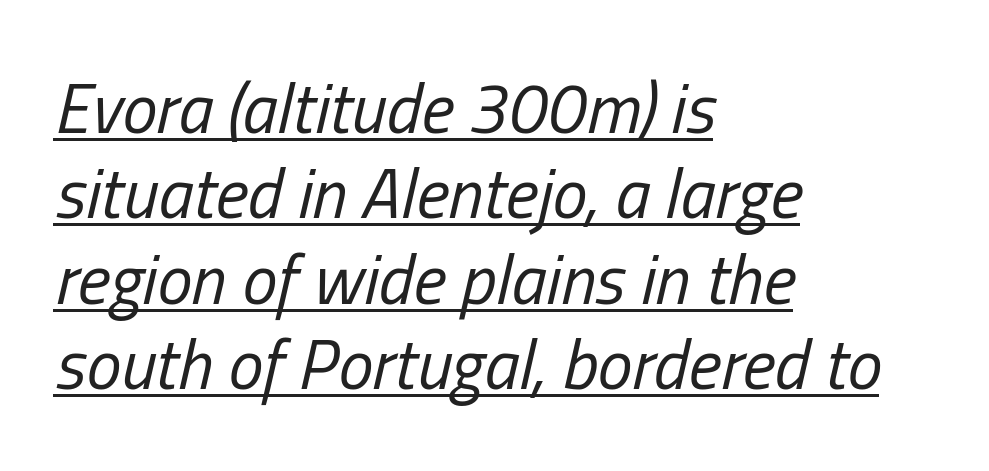
Q: Is the text bold? A: No.
Q: Is the text italic (slanted)? A: Yes, it leans right by about 13 degrees.
Q: Is the text underlined? A: Yes.
Q: How is the paragraph aligned? A: Left-aligned.
Q: Is the spacing between letters normal or unusually wide? A: Normal.
Q: Width (condensed, normal, or wide)? A: Condensed.
Q: Stroke contrast? A: Low.
Q: x-height? A: Medium.
Q: Monospaced? A: No.
